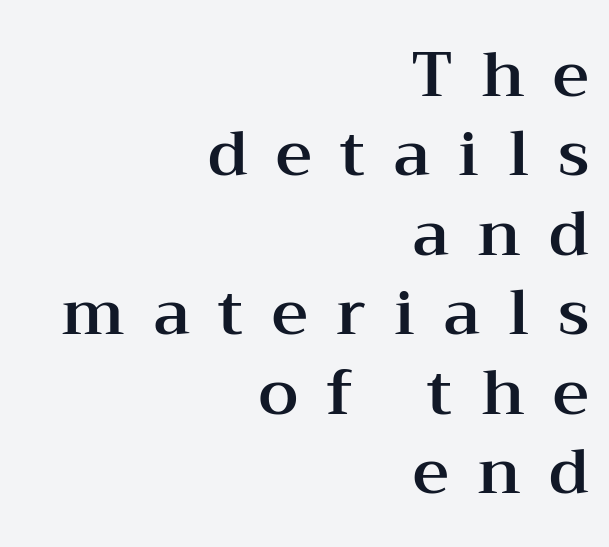
{"serif": "yes", "italic": "no", "width": "wide", "stroke_contrast": "medium", "x_height": "medium", "monospaced": "no", "underline": "no", "align": "right", "line_spacing": "normal", "line_spacing_ratio": 1.26, "letter_spacing": "wide", "letter_spacing_em": 0.45, "glyph_px": 63}
